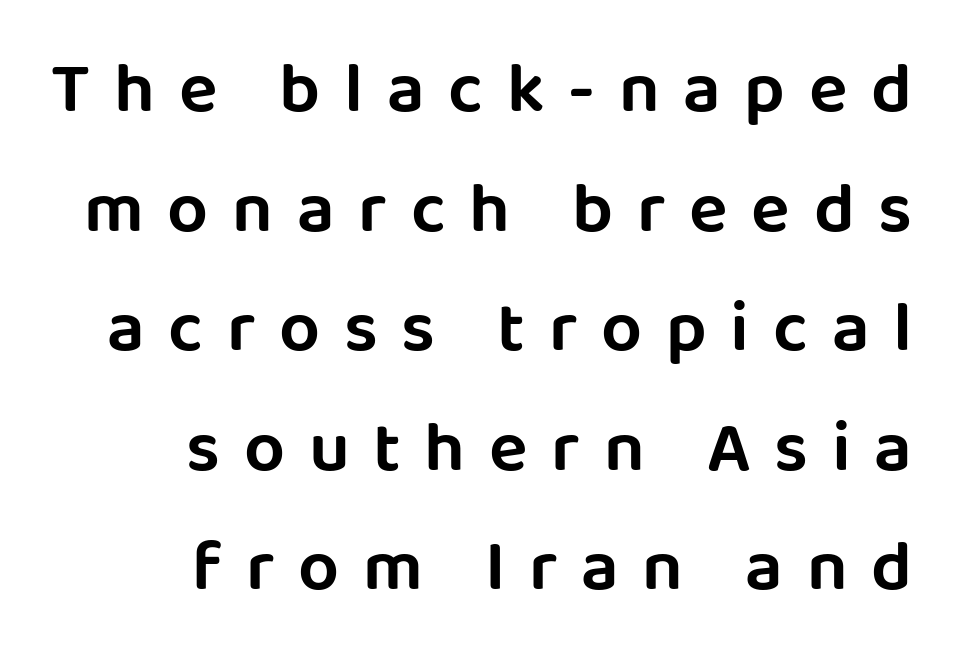
Q: Is the text italic (slanted)? A: No, it is upright.
Q: Is the typeface a serif or a sans-serif typeface? A: Sans-serif.
Q: Is the text underlined? A: No.
Q: How is the paragraph aligned? A: Right-aligned.
Q: Is the spacing between letters normal or unusually wide? A: Unusually wide.
Q: Is the spacing between lines tight, normal or loose? A: Normal.
Q: Width (condensed, normal, or wide)? A: Normal.
Q: Stroke contrast? A: Low.
Q: x-height? A: Large.
Q: Monospaced? A: No.
